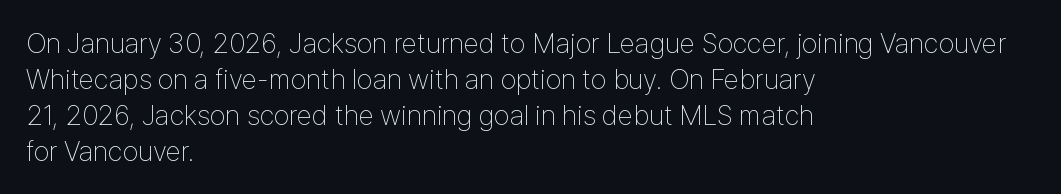
The image shows 28 px thin, condensed sans-serif type, upright; set left-aligned, normal line spacing (1.28x), normal letter spacing, not underlined; low stroke contrast and a medium x-height.
